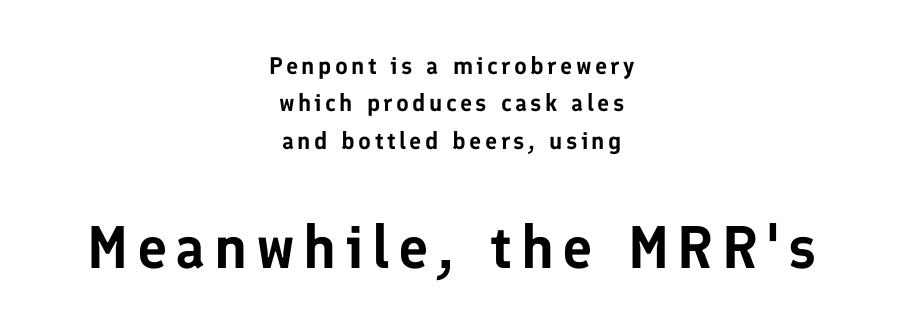
Q: Is the text italic (slanted)? A: No, it is upright.
Q: Is the typeface a serif or a sans-serif typeface? A: Sans-serif.
Q: Is the text underlined? A: No.
Q: How is the paragraph aligned? A: Centered.
Q: Is the spacing between lines tight, normal or loose? A: Normal.
Q: Which block of text is set in a larger size, the first (top) or the second (bottom)? A: The second (bottom) one.
Q: Width (condensed, normal, or wide)? A: Normal.
Q: Stroke contrast? A: Low.
Q: x-height? A: Medium.
Q: Monospaced? A: No.
